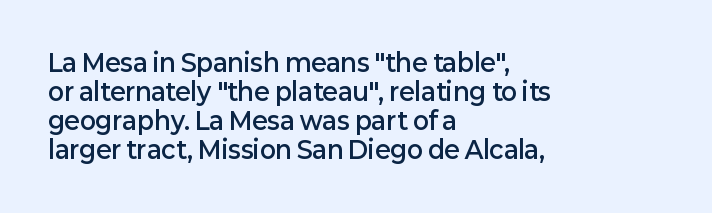
A fair bit of extra ink — the face is semibold, not bold. Reading down the block, your eye returns to a fixed left position each line. Style check: upright. Compared with typical body copy, the letter spacing here is the same. The passage shown is not underscored anywhere.
